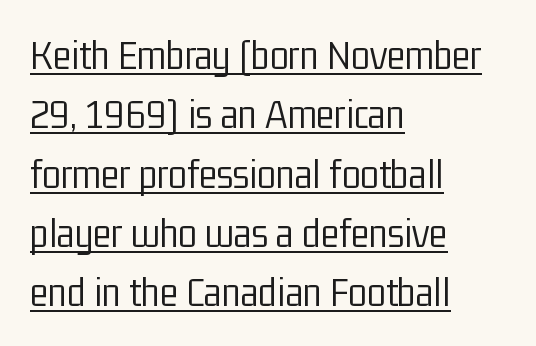
{"serif": "no", "italic": "no", "bold": "no", "weight": "light", "width": "condensed", "stroke_contrast": "low", "x_height": "medium", "monospaced": "no", "underline": "yes", "align": "left", "line_spacing": "normal", "line_spacing_ratio": 1.38, "letter_spacing": "normal", "letter_spacing_em": 0.0, "glyph_px": 43}
